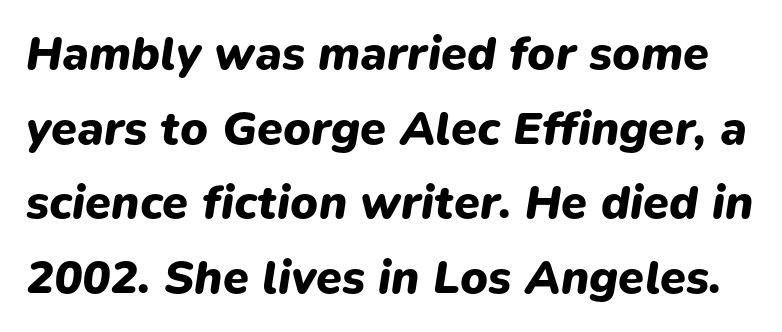
Q: Is the text bold? A: Yes.
Q: Is the text italic (slanted)? A: Yes, it leans right by about 9 degrees.
Q: Is the text underlined? A: No.
Q: Is the spacing between letters normal or unusually wide? A: Normal.
Q: Is the spacing between lines tight, normal or loose? A: Normal.
Q: Width (condensed, normal, or wide)? A: Normal.
Q: Stroke contrast? A: Low.
Q: x-height? A: Medium.
Q: Monospaced? A: No.
